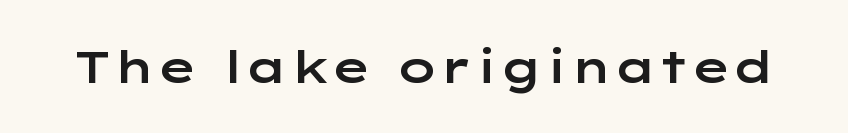
The image shows 44 px wide sans-serif type, upright; set normal letter spacing, not underlined; low stroke contrast and a medium x-height.
